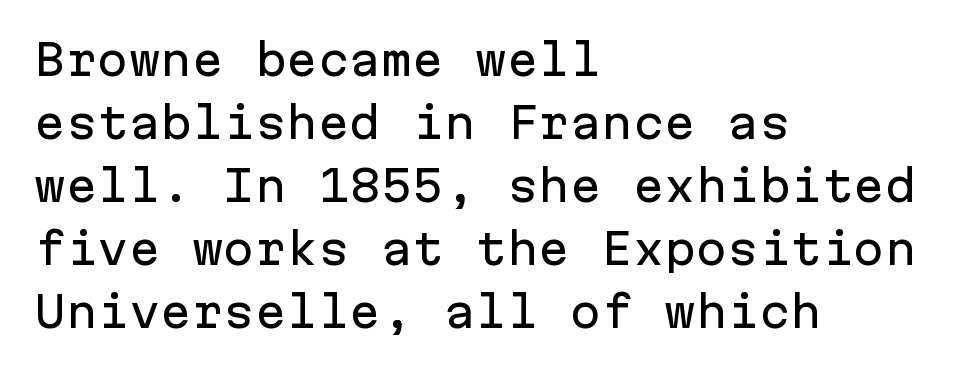
The image shows 42 px sans-serif type, upright, monospaced; set left-aligned, normal line spacing (1.5x), normal letter spacing, not underlined; low stroke contrast and a medium x-height.
